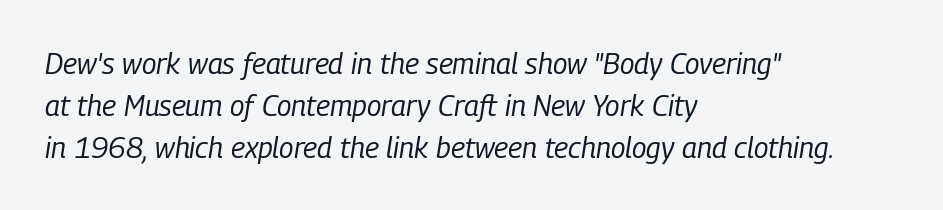
{"italic": "yes", "lean": "right", "slant_degrees": 9, "bold": "no", "weight": "regular", "width": "condensed", "stroke_contrast": "low", "x_height": "medium", "monospaced": "no", "underline": "no", "align": "left", "line_spacing": "normal", "line_spacing_ratio": 1.44, "letter_spacing": "normal", "letter_spacing_em": 0.0, "glyph_px": 29}
